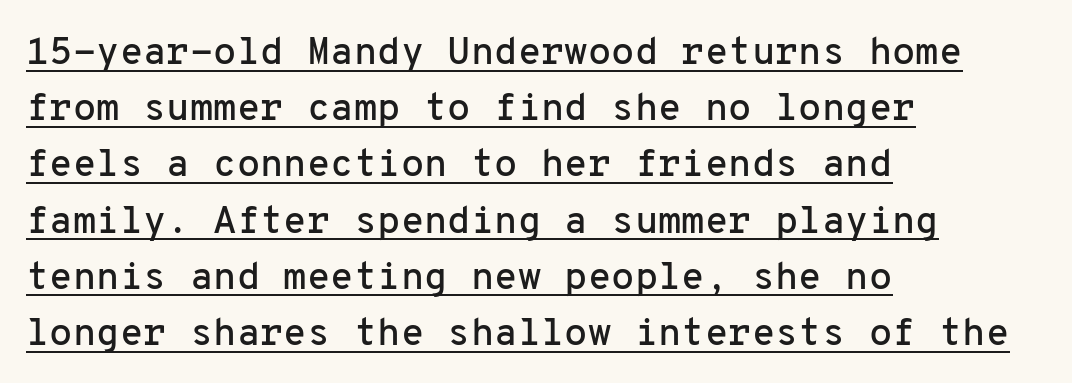
The image shows 38 px sans-serif type, upright, monospaced; set left-aligned, normal line spacing (1.48x), normal letter spacing, underlined; low stroke contrast and a medium x-height.
